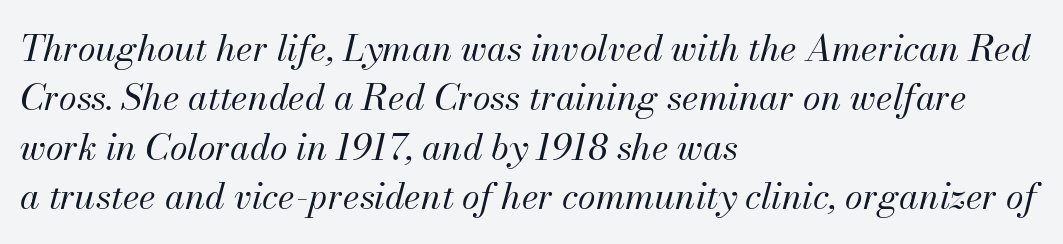
Bold? No — there's no thickening of the strokes. A bare baseline throughout the passage. Spacing verdict: proportional, widths tailored to each character. Observe the ordinary spacing: letters are neighbours, not strangers. The axis of the letterforms is tilted away from vertical. Where is the straight margin? On the left.
